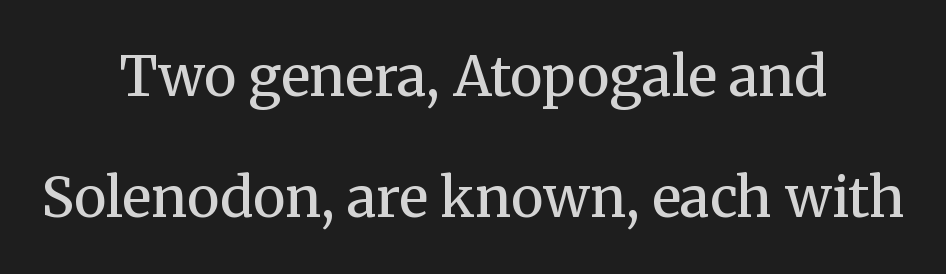
The image shows 55 px regular-weight serif type, upright; set centered, loose line spacing (2.2x), normal letter spacing, not underlined; medium stroke contrast and a medium x-height.
